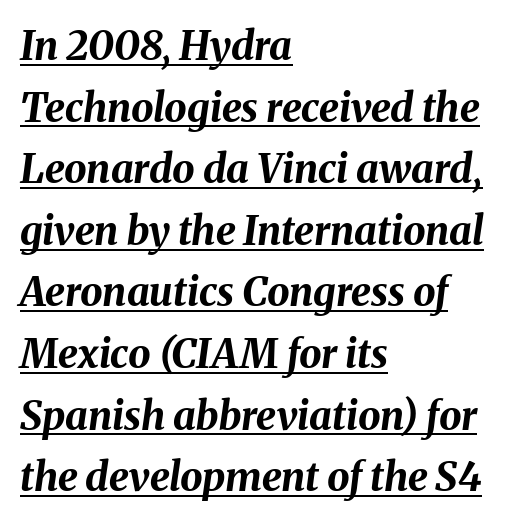
Q: Is the text bold? A: Yes.
Q: Is the text italic (slanted)? A: Yes, it leans right by about 8 degrees.
Q: Is the text underlined? A: Yes.
Q: How is the paragraph aligned? A: Left-aligned.
Q: Is the spacing between letters normal or unusually wide? A: Normal.
Q: Is the spacing between lines tight, normal or loose? A: Normal.
Q: Width (condensed, normal, or wide)? A: Normal.
Q: Stroke contrast? A: Medium.
Q: x-height? A: Medium.
Q: Monospaced? A: No.
